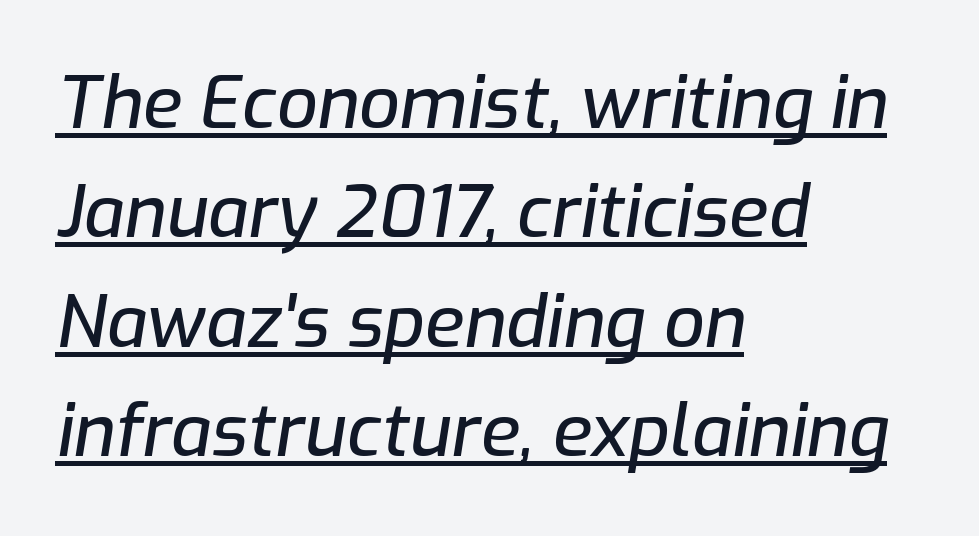
The image shows 72 px text type, italic (leaning right); set left-aligned, normal line spacing (1.52x), normal letter spacing, underlined; low stroke contrast and a medium x-height.
